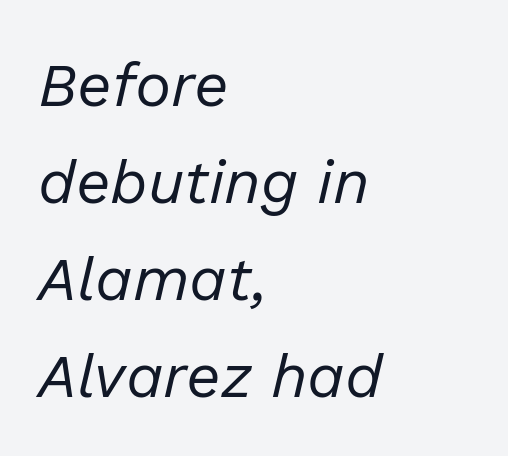
Ink coverage per letter is moderate at most. Rule under the text: the space is simply empty. This sample is left-justified, so line endings fall wherever the words run out. An italicized treatment has been applied to the whole sample. Compared with typical body copy, the letter spacing here is the same.
